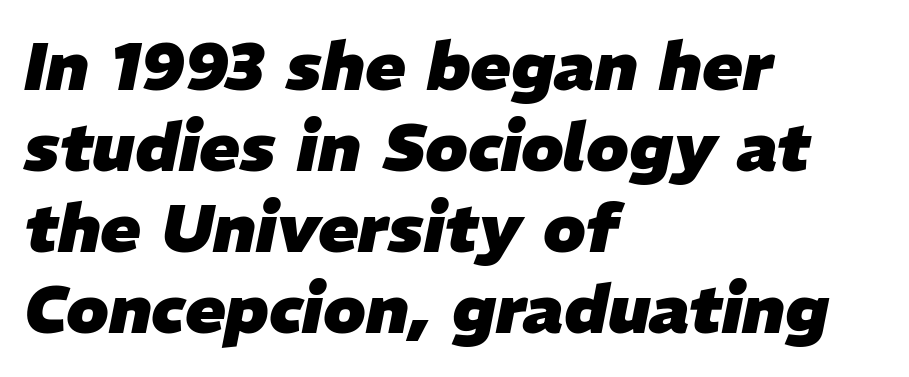
{"italic": "yes", "lean": "right", "slant_degrees": 11, "bold": "yes", "weight": "heavy", "width": "normal", "stroke_contrast": "low", "x_height": "medium", "monospaced": "no", "underline": "no", "align": "left", "line_spacing_ratio": 1.21, "letter_spacing": "normal", "letter_spacing_em": 0.0, "glyph_px": 67}
